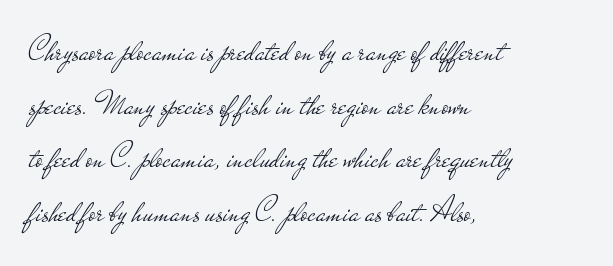
The image shows 34 px light, wide sans-serif type; set left-aligned, normal line spacing (1.58x), normal letter spacing, not underlined; low stroke contrast and a small x-height.
